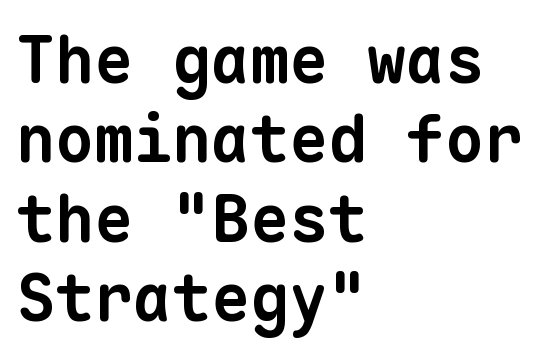
{"serif": "no", "bold": "yes", "weight": "bold", "width": "normal", "stroke_contrast": "low", "x_height": "medium", "monospaced": "yes", "underline": "no", "align": "left", "line_spacing_ratio": 1.22, "letter_spacing": "normal", "letter_spacing_em": 0.0, "glyph_px": 65}
